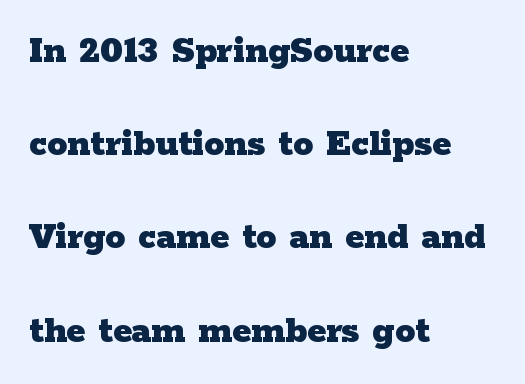
You could not count columns in this text — the font is proportionally spaced. The font is running at its bold setting. The specimen omits any rule beneath the text block's lines. A typesetter would call this zero additional tracking.
